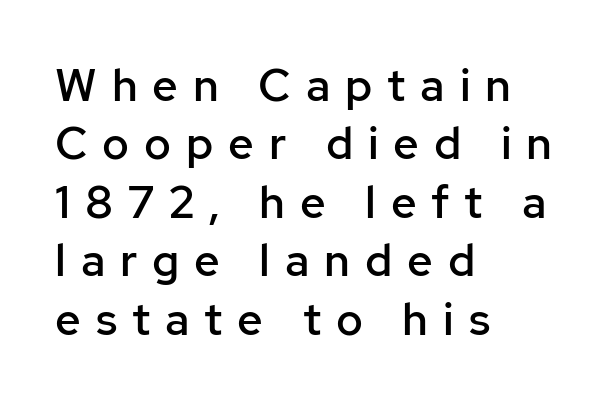
Q: Is the text bold? A: Semi-bold.
Q: Is the text italic (slanted)? A: No, it is upright.
Q: Is the typeface a serif or a sans-serif typeface? A: Sans-serif.
Q: Is the text underlined? A: No.
Q: How is the paragraph aligned? A: Left-aligned.
Q: Is the spacing between letters normal or unusually wide? A: Unusually wide.
Q: Is the spacing between lines tight, normal or loose? A: Normal.
Q: Width (condensed, normal, or wide)? A: Normal.
Q: Stroke contrast? A: Low.
Q: x-height? A: Medium.
Q: Monospaced? A: No.
